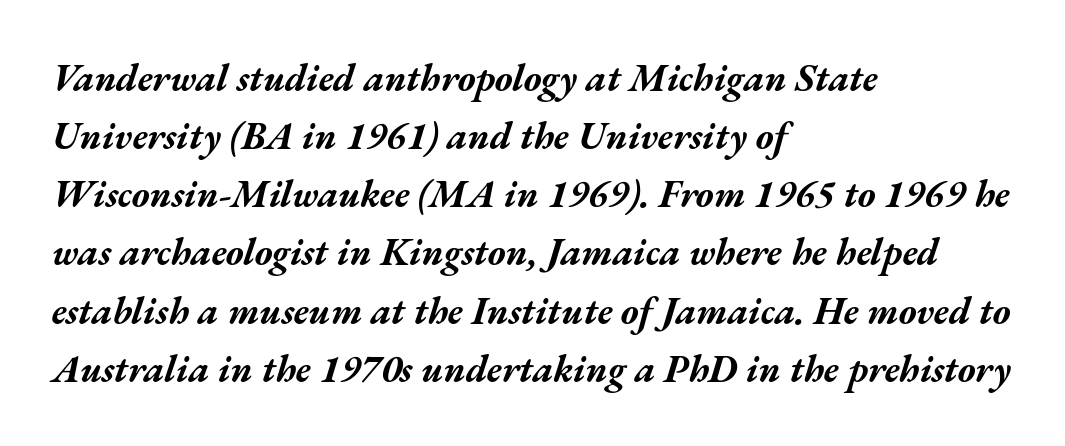
The horizontal fit of the characters is conventional and even. Style check: oblique. The rendering uses natural spacing where letterforms have individual widths. Strong, thick strokes mark this as bold type. Compared with a centered layout, this one pins lines to the left instead. Notice how descenders clear the ascenders below comfortably — that's standard leading.
